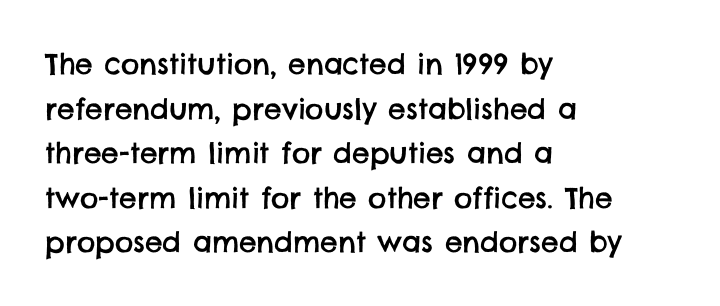
The image shows 28 px sans-serif type; set left-aligned, normal line spacing (1.59x), normal letter spacing, not underlined; low stroke contrast and a large x-height.
